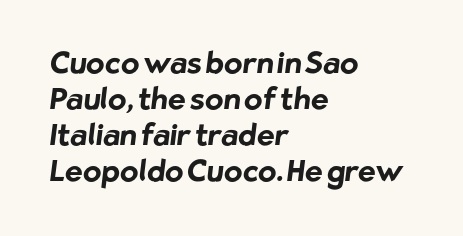
Q: Is the text bold? A: Yes.
Q: Is the typeface a serif or a sans-serif typeface? A: Sans-serif.
Q: Is the text underlined? A: No.
Q: How is the paragraph aligned? A: Left-aligned.
Q: Is the spacing between letters normal or unusually wide? A: Normal.
Q: Width (condensed, normal, or wide)? A: Normal.
Q: Stroke contrast? A: Low.
Q: x-height? A: Medium.
Q: Monospaced? A: No.
